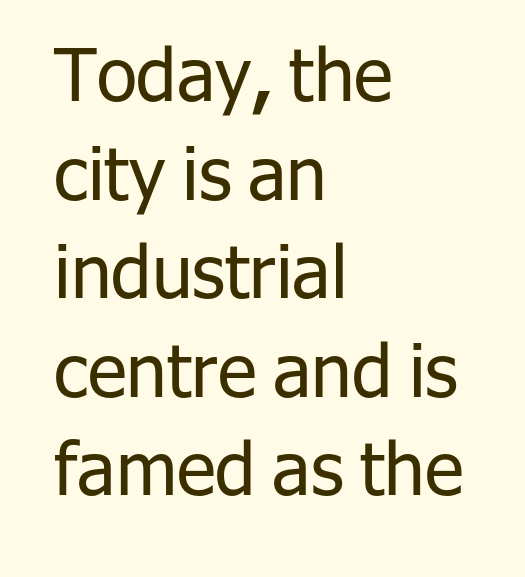
Q: Is the text bold? A: No.
Q: Is the text italic (slanted)? A: No, it is upright.
Q: Is the typeface a serif or a sans-serif typeface? A: Sans-serif.
Q: Is the text underlined? A: No.
Q: How is the paragraph aligned? A: Left-aligned.
Q: Is the spacing between letters normal or unusually wide? A: Normal.
Q: Is the spacing between lines tight, normal or loose? A: Normal.
Q: Width (condensed, normal, or wide)? A: Normal.
Q: Stroke contrast? A: Low.
Q: x-height? A: Medium.
Q: Monospaced? A: No.
